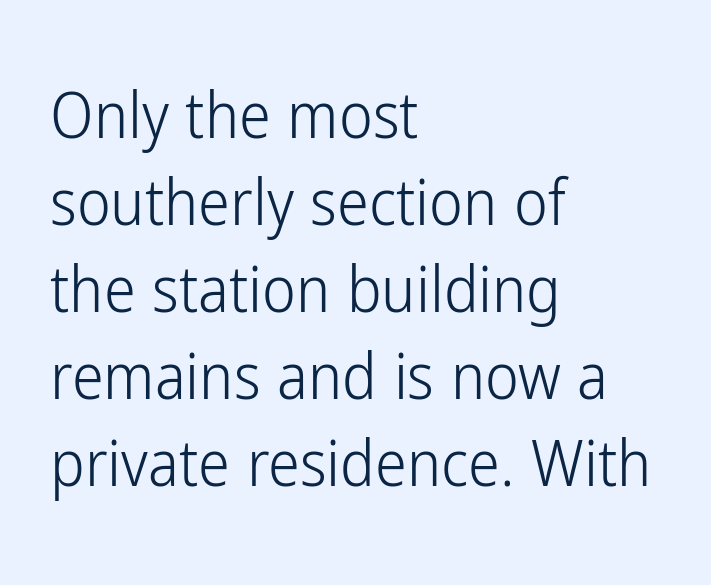
Q: Is the text bold? A: No.
Q: Is the text italic (slanted)? A: No, it is upright.
Q: Is the typeface a serif or a sans-serif typeface? A: Sans-serif.
Q: Is the text underlined? A: No.
Q: How is the paragraph aligned? A: Left-aligned.
Q: Is the spacing between letters normal or unusually wide? A: Normal.
Q: Is the spacing between lines tight, normal or loose? A: Normal.
Q: Width (condensed, normal, or wide)? A: Condensed.
Q: Stroke contrast? A: Low.
Q: x-height? A: Medium.
Q: Monospaced? A: No.
